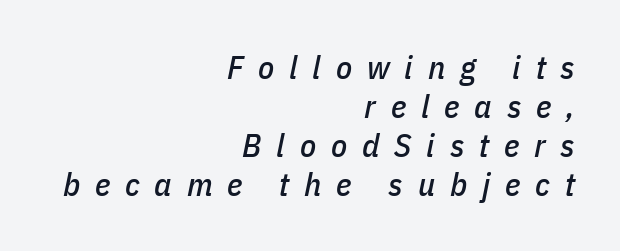
The image shows 33 px condensed type, italic (leaning right); set right-aligned, line spacing 1.18x, unusually wide letter spacing (+0.45 em), not underlined; low stroke contrast and a medium x-height.
